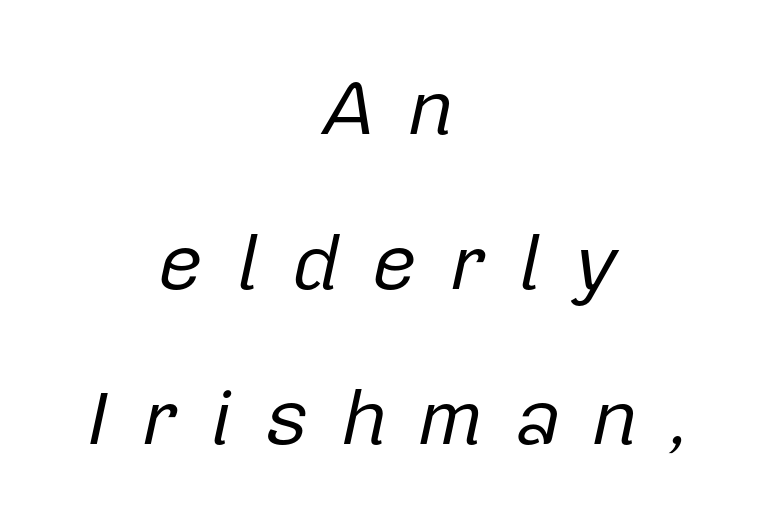
Q: Is the text bold? A: No.
Q: Is the text italic (slanted)? A: Yes, it leans right by about 12 degrees.
Q: Is the text underlined? A: No.
Q: How is the paragraph aligned? A: Centered.
Q: Is the spacing between letters normal or unusually wide? A: Unusually wide.
Q: Is the spacing between lines tight, normal or loose? A: Loose.
Q: Width (condensed, normal, or wide)? A: Normal.
Q: Stroke contrast? A: Low.
Q: x-height? A: Medium.
Q: Monospaced? A: No.
